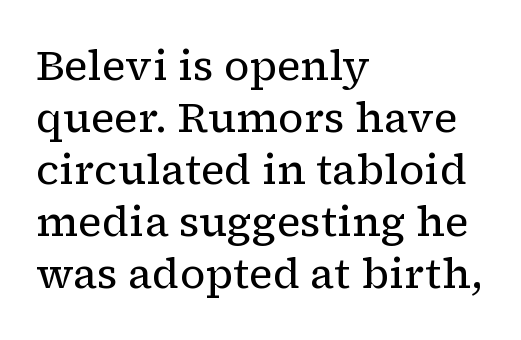
Q: Is the text bold? A: No.
Q: Is the text italic (slanted)? A: No, it is upright.
Q: Is the typeface a serif or a sans-serif typeface? A: Serif.
Q: Is the text underlined? A: No.
Q: How is the paragraph aligned? A: Left-aligned.
Q: Is the spacing between letters normal or unusually wide? A: Normal.
Q: Width (condensed, normal, or wide)? A: Normal.
Q: Stroke contrast? A: Low.
Q: x-height? A: Medium.
Q: Monospaced? A: No.
